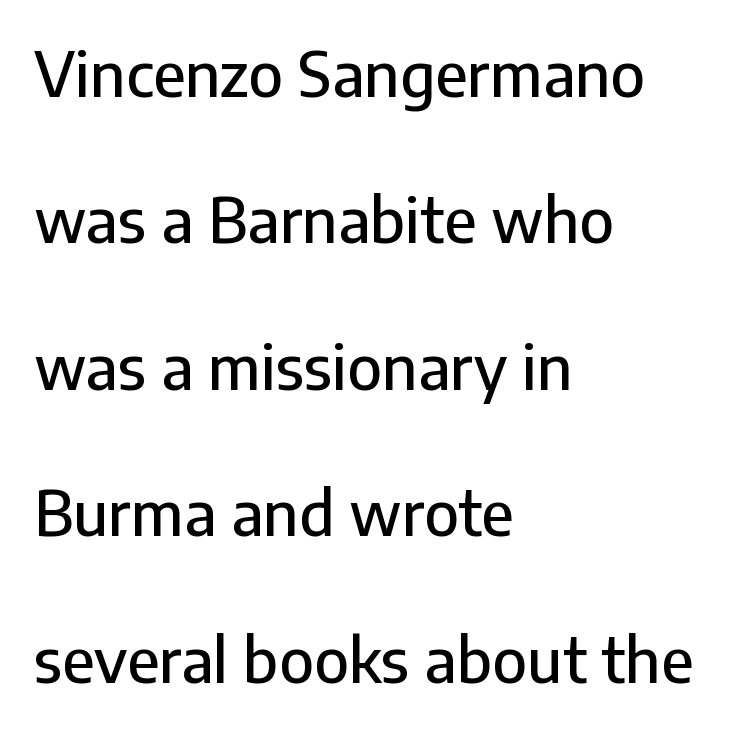
How are the letters spaced? Ordinarily, with no added tracking. Check the space under the baseline: it is left empty. Typeset ragged right — the left edge is the straight one. Observe the absence of serifs on each vertical stroke in this sample. The letters stand upright; this is a roman face.
